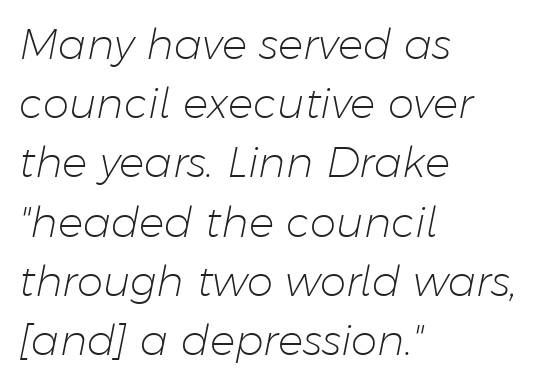
Q: Is the text bold? A: No.
Q: Is the text italic (slanted)? A: Yes, it leans right by about 11 degrees.
Q: Is the text underlined? A: No.
Q: How is the paragraph aligned? A: Left-aligned.
Q: Is the spacing between letters normal or unusually wide? A: Normal.
Q: Is the spacing between lines tight, normal or loose? A: Normal.
Q: Width (condensed, normal, or wide)? A: Normal.
Q: Stroke contrast? A: Low.
Q: x-height? A: Medium.
Q: Monospaced? A: No.
